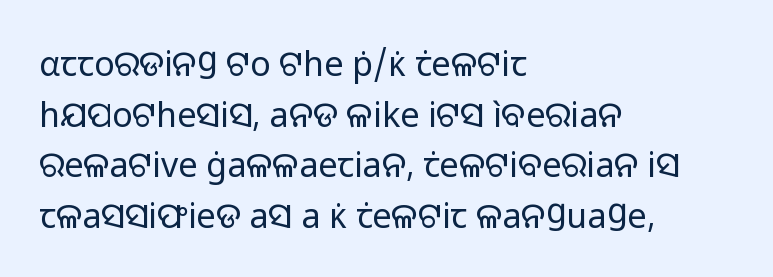
{"serif": "no", "italic": "no", "bold": "no", "weight": "regular", "width": "normal", "stroke_contrast": "low", "x_height": "medium", "monospaced": "no", "underline": "no", "align": "left", "line_spacing": "normal", "line_spacing_ratio": 1.49, "letter_spacing": "normal", "letter_spacing_em": 0.0, "glyph_px": 34}
